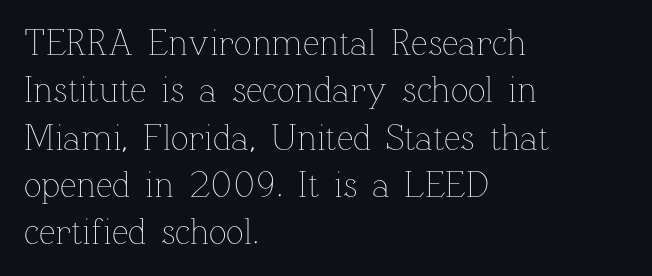
Weight: in the light-to-regular range. Default kerning and tracking; the words read as compact shapes. Any mark beneath the type? The region is blank. The lettering stays uniformly vertical, giving the passage a roman look.
